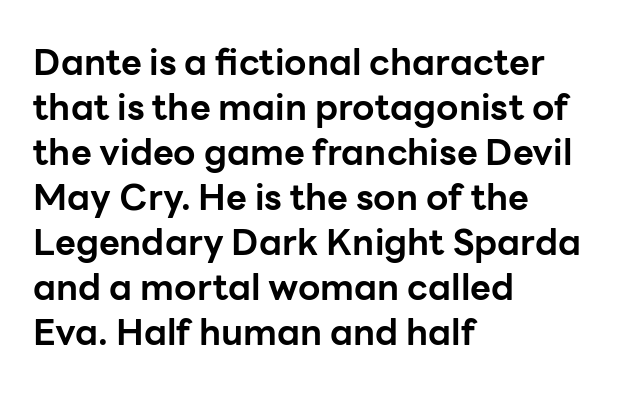
This sample keeps an unexceptional amount of space between lines. The passage is arranged the way most books set body copy — flush left. Compared with typical body copy, the letter spacing here is the same. Descenders hang freely into open space. Strong, thick strokes mark this as bold type.
